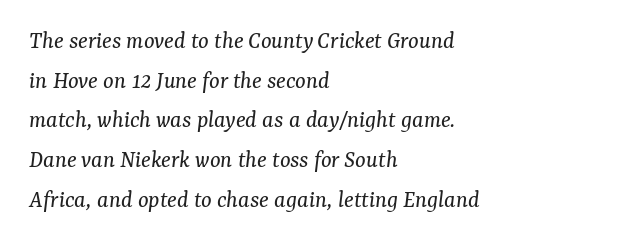
The image shows 25 px text type, italic (leaning right); set left-aligned, normal line spacing (1.59x), normal letter spacing, not underlined.
